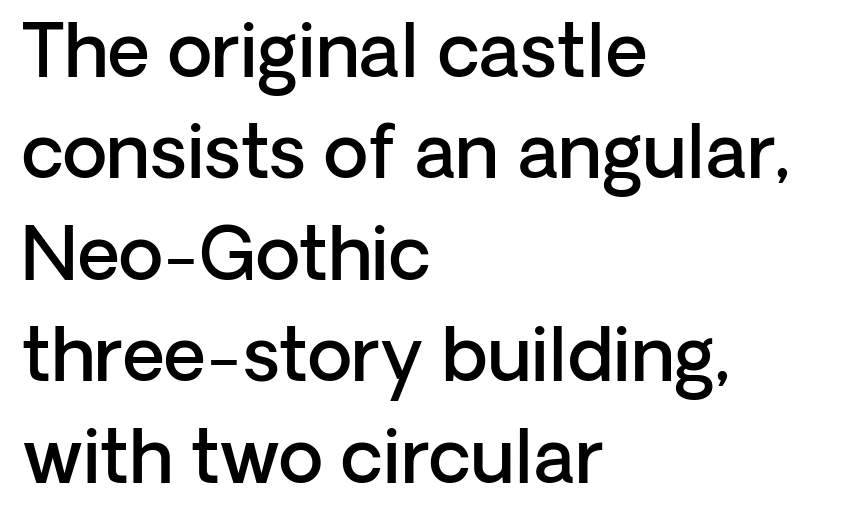
Q: Is the text bold? A: Semi-bold.
Q: Is the text italic (slanted)? A: No, it is upright.
Q: Is the typeface a serif or a sans-serif typeface? A: Sans-serif.
Q: Is the text underlined? A: No.
Q: How is the paragraph aligned? A: Left-aligned.
Q: Is the spacing between letters normal or unusually wide? A: Normal.
Q: Is the spacing between lines tight, normal or loose? A: Normal.
Q: Width (condensed, normal, or wide)? A: Normal.
Q: Stroke contrast? A: Low.
Q: x-height? A: Medium.
Q: Monospaced? A: No.
